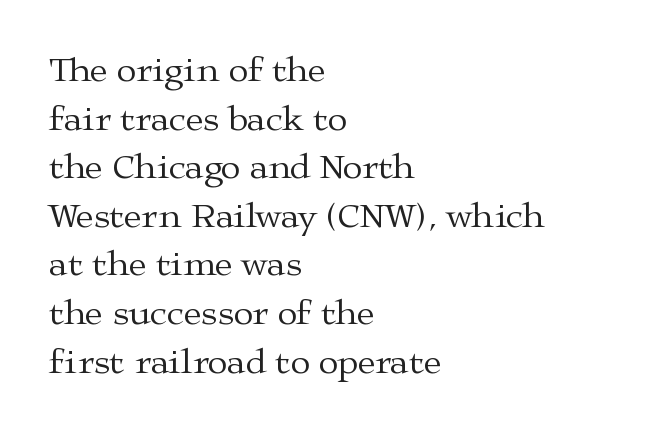
Q: Is the text bold? A: No.
Q: Is the text italic (slanted)? A: No, it is upright.
Q: Is the typeface a serif or a sans-serif typeface? A: Serif.
Q: Is the text underlined? A: No.
Q: How is the paragraph aligned? A: Left-aligned.
Q: Is the spacing between letters normal or unusually wide? A: Normal.
Q: Is the spacing between lines tight, normal or loose? A: Normal.
Q: Width (condensed, normal, or wide)? A: Wide.
Q: Stroke contrast? A: Medium.
Q: x-height? A: Medium.
Q: Monospaced? A: No.
